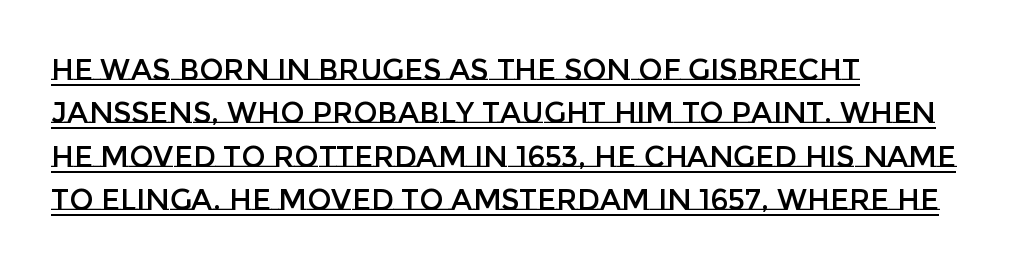
The image shows 29 px text type, upright; set left-aligned, normal line spacing (1.5x), normal letter spacing, underlined; low stroke contrast and a large x-height.
